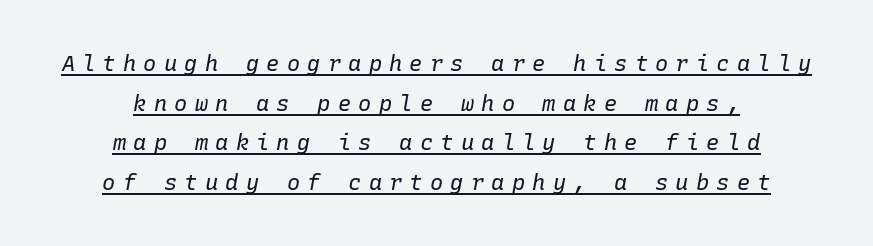
Q: Is the text bold? A: No.
Q: Is the text italic (slanted)? A: Yes, it leans right by about 10 degrees.
Q: Is the text underlined? A: Yes.
Q: How is the paragraph aligned? A: Centered.
Q: Is the spacing between letters normal or unusually wide? A: Unusually wide.
